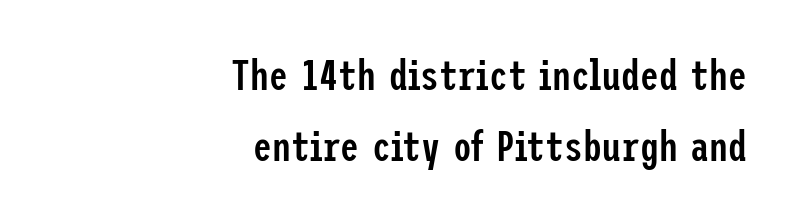
{"serif": "no", "italic": "no", "bold": "semi", "weight": "semibold", "width": "condensed", "stroke_contrast": "low", "x_height": "medium", "underline": "no", "align": "right", "line_spacing": "normal", "line_spacing_ratio": 1.69, "letter_spacing": "normal", "letter_spacing_em": 0.0, "glyph_px": 42}
